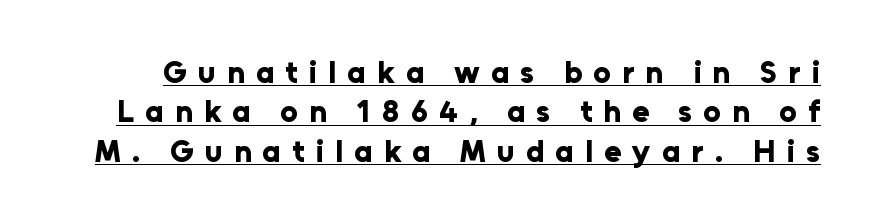
The image shows 31 px bold sans-serif type, upright; set normal line spacing (1.27x), unusually wide letter spacing (+0.36 em), underlined; low stroke contrast and a medium x-height.
